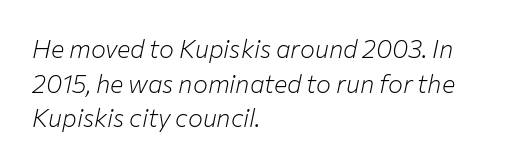
The gap between lines stays unmarked. The cut favours lightness, reaching ordinary text weight at its darkest. Look at the tracking — it's just the regular setting, nothing added. Visually the block forms a straight wall on the left and a jagged coastline on the right.
